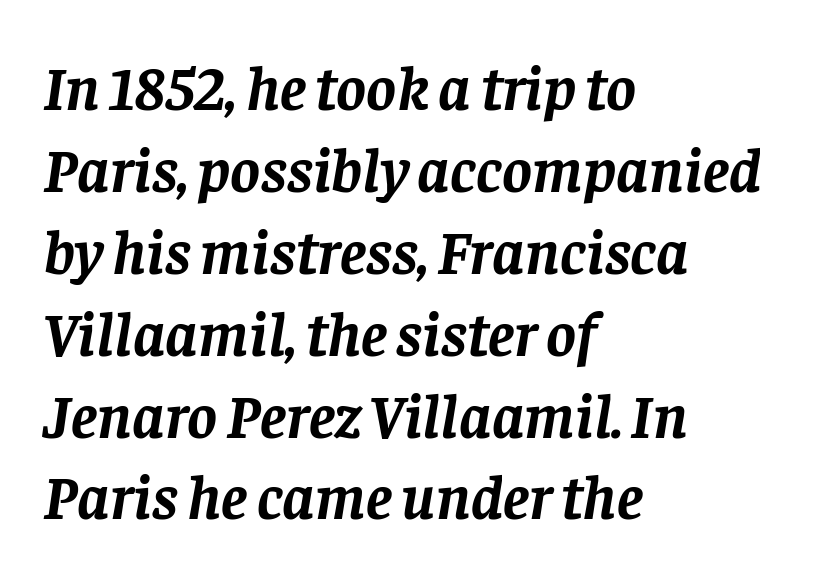
The image shows 63 px semibold serif type, italic (leaning right); set left-aligned, normal line spacing (1.3x), normal letter spacing, not underlined; low stroke contrast and a large x-height.
